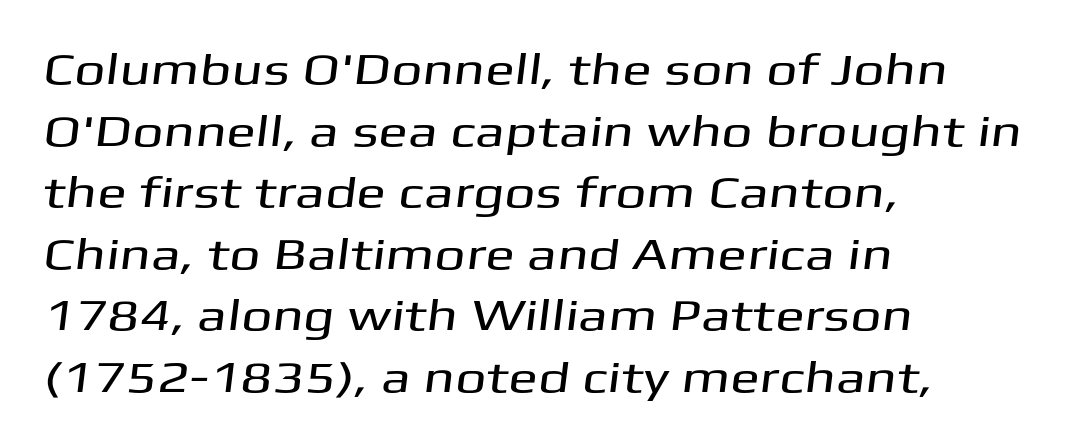
The image shows 44 px wide sans-serif type; set left-aligned, normal line spacing (1.4x), normal letter spacing, not underlined; medium stroke contrast and a medium x-height.
